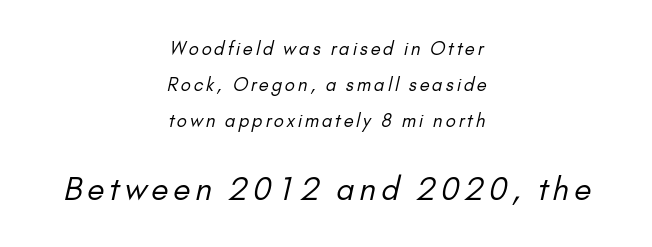
Q: Is the text bold? A: No.
Q: Is the typeface a serif or a sans-serif typeface? A: Sans-serif.
Q: Is the text underlined? A: No.
Q: How is the paragraph aligned? A: Centered.
Q: Is the spacing between lines tight, normal or loose? A: Loose.
Q: Which block of text is set in a larger size, the first (top) or the second (bottom)? A: The second (bottom) one.
Q: Width (condensed, normal, or wide)? A: Normal.
Q: Stroke contrast? A: Low.
Q: x-height? A: Small.
Q: Monospaced? A: No.
